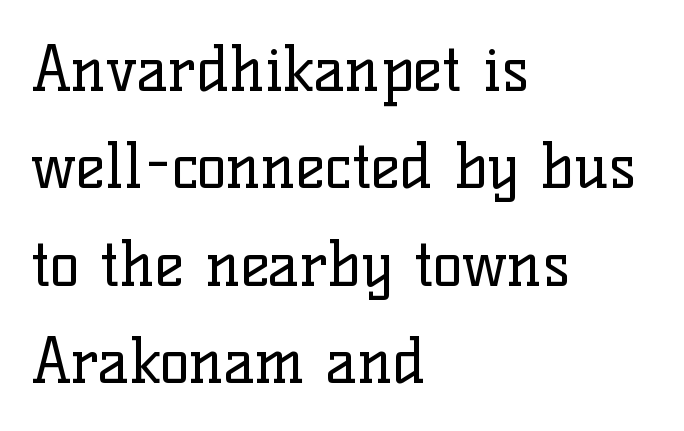
This sample uses a serif face. The font's upright variant was chosen for this text. Line beginnings align vertically; line endings do not. The weight would be labelled regular, book, light, or lighter still. The tracking reads as untouched default to a designer's eye.
